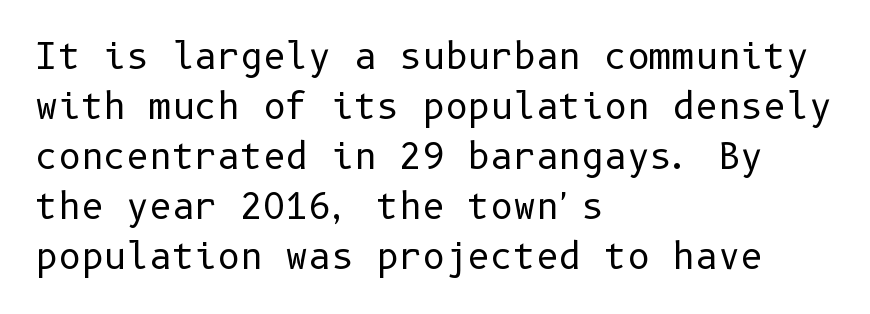
Typeset ragged right — the left edge is the straight one. Look at the bottom of the vertical strokes: they stop flat, with no serifs. The letters look calm and open, with moderate or lighter stems. Descenders are the only things crossing below the line. This rendering leaves character spacing at its baseline value. Every stem runs plumb, perpendicular to the baseline.
